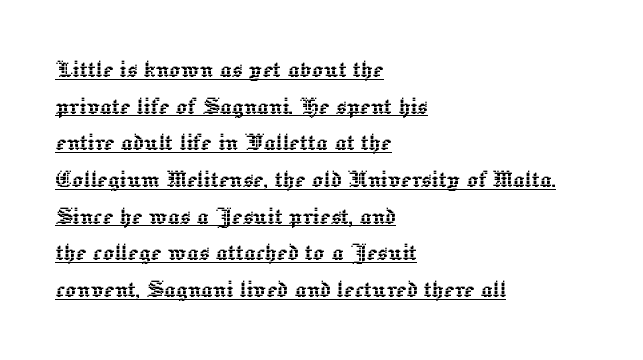
The image shows 28 px text type, upright; set left-aligned, normal line spacing (1.31x), normal letter spacing, underlined; a medium x-height.
